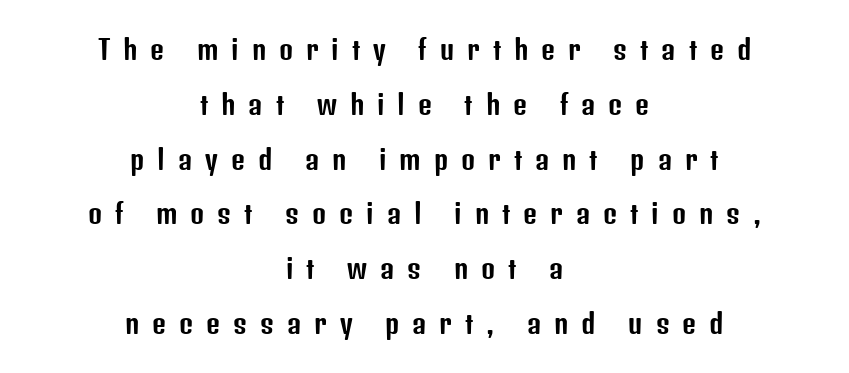
Q: Is the text italic (slanted)? A: No, it is upright.
Q: Is the text underlined? A: No.
Q: How is the paragraph aligned? A: Centered.
Q: Is the spacing between letters normal or unusually wide? A: Unusually wide.
Q: Is the spacing between lines tight, normal or loose? A: Loose.
